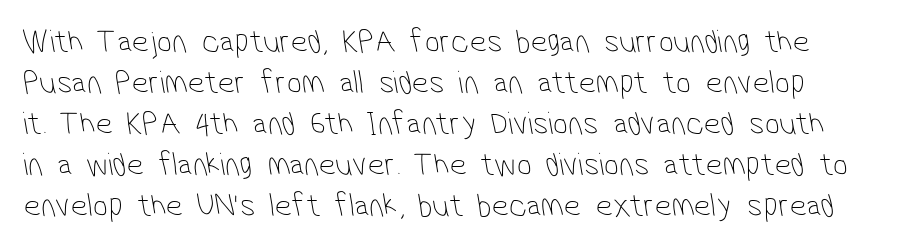
The image shows 33 px thin, condensed sans-serif type; set line spacing 1.24x, normal letter spacing, not underlined; low stroke contrast and a medium x-height.
